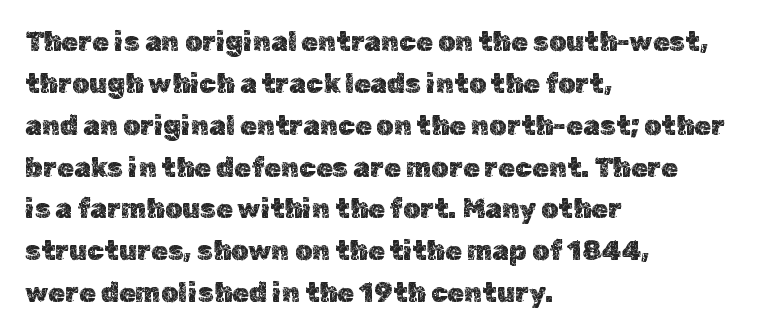
Decoration check: the copy has no underline. You can tell it's not italic because the verticals are truly vertical. Is the letter spacing exaggerated? No — it looks like the ordinary default. A classic flush-left, rag-right setting is used for this passage. Baseline-to-baseline distance is the conventional proportion of letter height.
